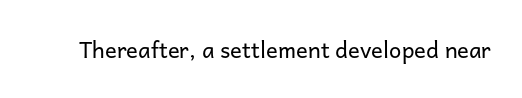
The space directly below the letters is spotless. Quick note: not italic, upright. The line texture is even and compact thanks to regular tracking. These glyphs show unthickened strokes, regular width or finer.
